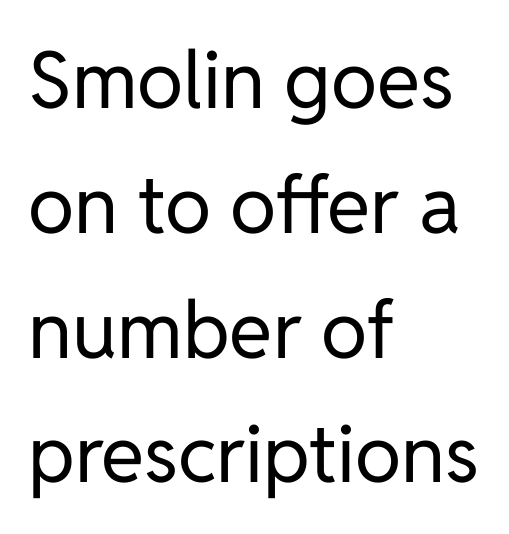
These lines were composed using upright roman letters. The block of text has a typical density, with ordinary space between rows. This rendering leaves character spacing at its baseline value. The zone under the glyphs is completely vacant. Does the type have serifs? No, each stem ends abruptly. Varying glyph widths throughout — classic text-font behaviour.
